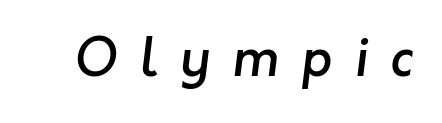
{"serif": "no", "bold": "semi", "weight": "semibold", "width": "normal", "stroke_contrast": "low", "x_height": "medium", "monospaced": "no", "underline": "no", "letter_spacing": "wide", "letter_spacing_em": 0.42, "glyph_px": 52}
